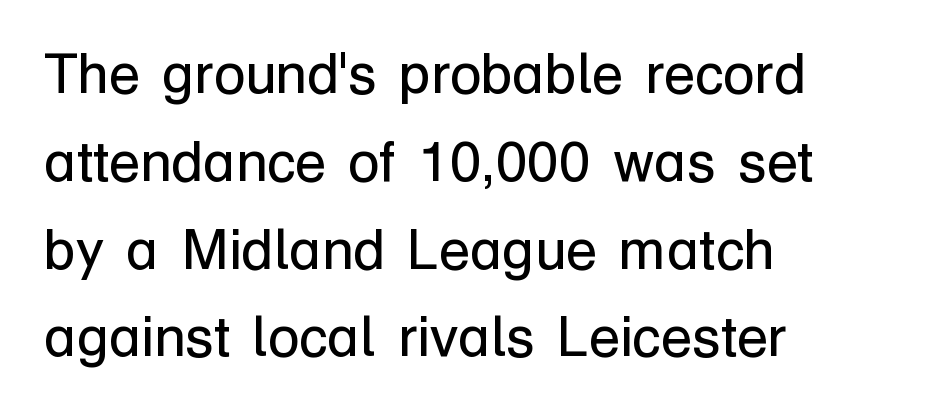
Q: Is the text bold? A: No.
Q: Is the text italic (slanted)? A: No, it is upright.
Q: Is the typeface a serif or a sans-serif typeface? A: Sans-serif.
Q: Is the text underlined? A: No.
Q: How is the paragraph aligned? A: Left-aligned.
Q: Is the spacing between letters normal or unusually wide? A: Normal.
Q: Is the spacing between lines tight, normal or loose? A: Normal.
Q: Width (condensed, normal, or wide)? A: Normal.
Q: Stroke contrast? A: Low.
Q: x-height? A: Medium.
Q: Monospaced? A: No.
